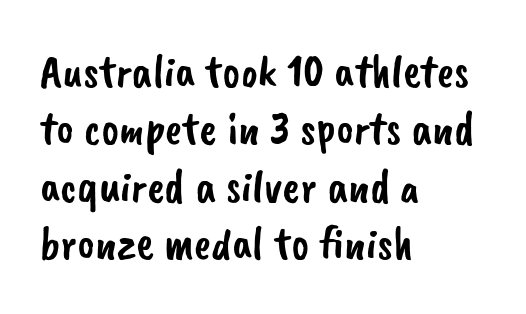
The rendering uses natural spacing where letterforms have individual widths. Bare-footed words on every line. The face used here is rendered with its standard letterfit. The font family rendered here belongs to the sans-serif group. The typesetter chose a ragged-right arrangement here.
